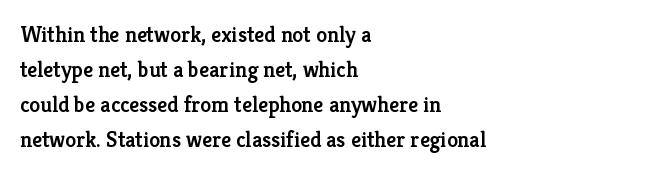
The image shows 22 px text type, upright; set left-aligned, normal line spacing (1.59x), normal letter spacing, not underlined.
